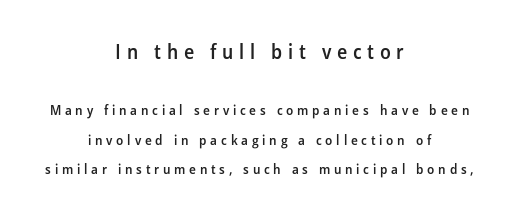
{"italic": "no", "bold": "semi", "underline": "no", "align": "center", "line_spacing": "loose", "line_spacing_ratio": 2.11, "letter_spacing": "wide", "letter_spacing_em": 0.27, "larger_block": "first", "size_ratio": 1.5, "glyph_px": 21}
